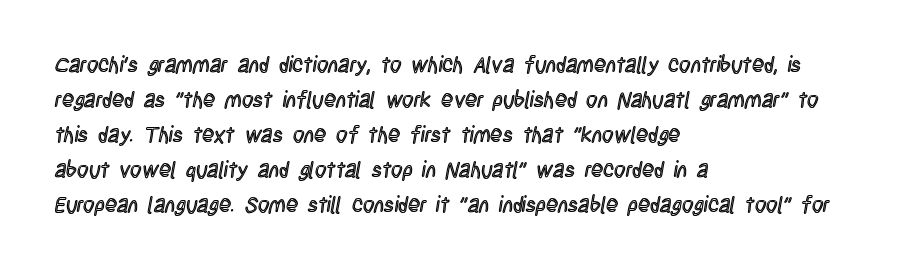
The image shows 22 px text type; set left-aligned, normal line spacing (1.59x), normal letter spacing, not underlined.
